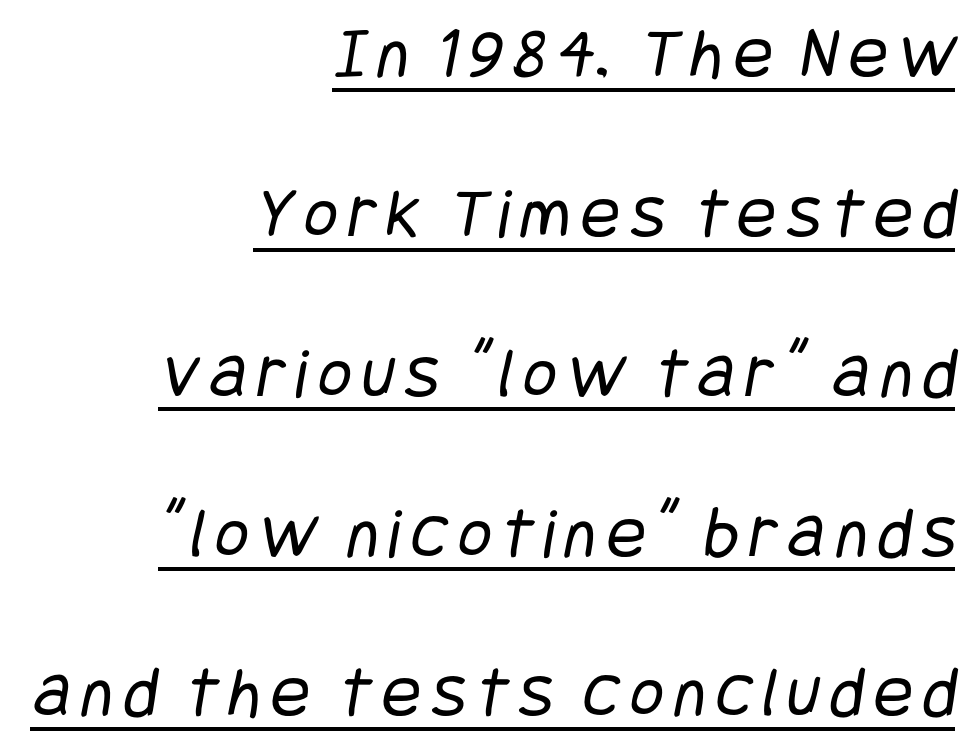
Q: Is the text bold? A: No.
Q: Is the typeface a serif or a sans-serif typeface? A: Sans-serif.
Q: Is the text underlined? A: Yes.
Q: How is the paragraph aligned? A: Right-aligned.
Q: Is the spacing between lines tight, normal or loose? A: Loose.
Q: Width (condensed, normal, or wide)? A: Condensed.
Q: Stroke contrast? A: Low.
Q: x-height? A: Large.
